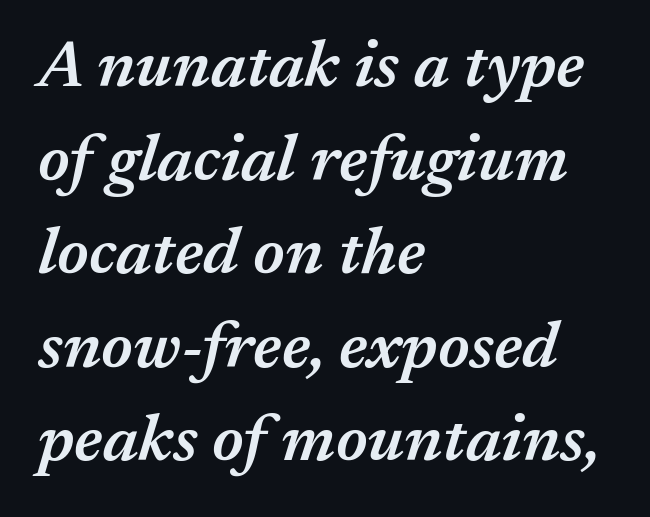
{"italic": "yes", "lean": "right", "slant_degrees": 17, "bold": "semi", "weight": "semibold", "width": "normal", "stroke_contrast": "medium", "x_height": "medium", "monospaced": "no", "underline": "no", "align": "left", "line_spacing": "normal", "line_spacing_ratio": 1.44, "letter_spacing": "normal", "letter_spacing_em": 0.0, "glyph_px": 65}
